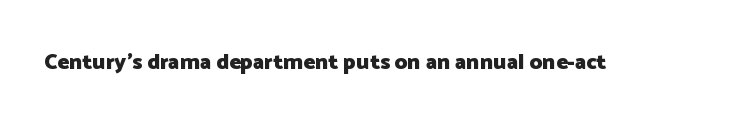
The image shows 22 px bold type, upright; set normal letter spacing, not underlined.
